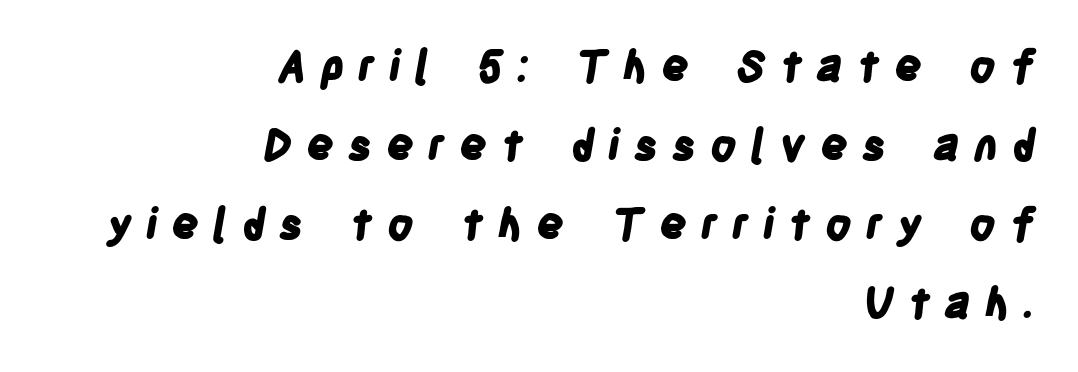
Q: Is the text bold? A: Yes.
Q: Is the typeface a serif or a sans-serif typeface? A: Sans-serif.
Q: Is the text underlined? A: No.
Q: How is the paragraph aligned? A: Right-aligned.
Q: Is the spacing between letters normal or unusually wide? A: Unusually wide.
Q: Width (condensed, normal, or wide)? A: Condensed.
Q: Stroke contrast? A: Low.
Q: x-height? A: Large.
Q: Monospaced? A: No.
